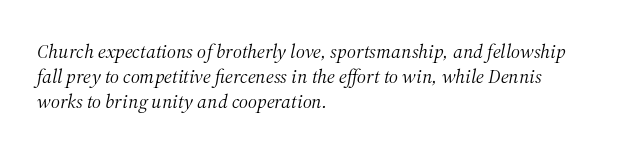
{"italic": "yes", "lean": "right", "slant_degrees": 12, "bold": "no", "underline": "no", "align": "left", "line_spacing_ratio": 1.24, "letter_spacing": "normal", "letter_spacing_em": 0.0, "glyph_px": 20}
